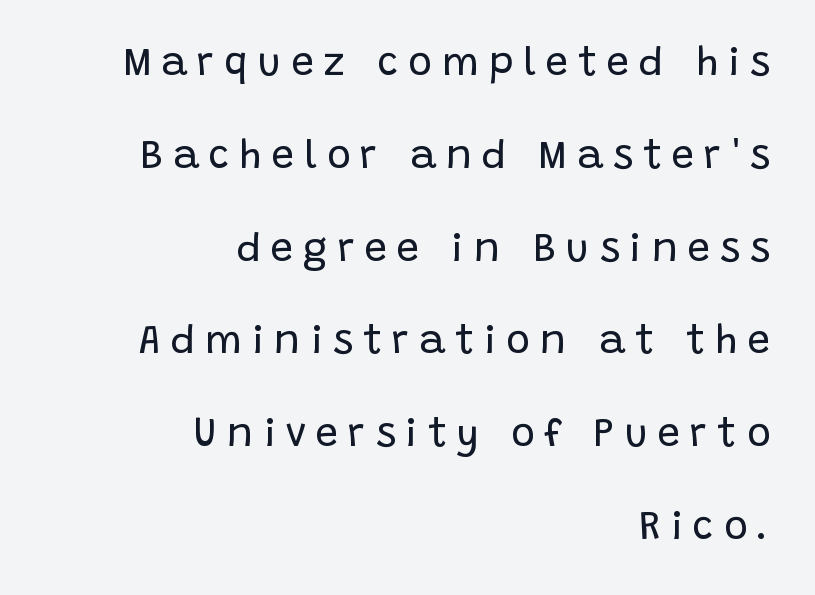
{"serif": "no", "italic": "no", "bold": "no", "weight": "regular", "width": "normal", "stroke_contrast": "low", "x_height": "large", "monospaced": "no", "underline": "no", "align": "right", "line_spacing": "loose", "line_spacing_ratio": 2.32, "letter_spacing": "wide", "letter_spacing_em": 0.25, "glyph_px": 40}
